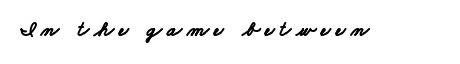
The image shows 21 px bold type; set unusually wide letter spacing (+0.24 em), not underlined.
